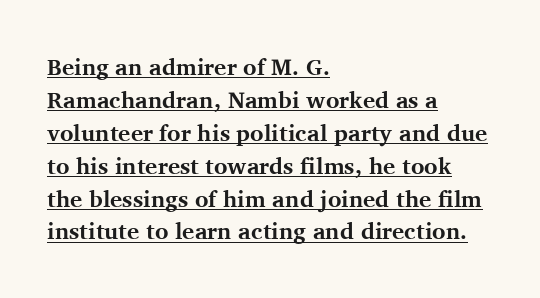
The horizontal fit of the characters is conventional and even. The lettering holds an erect, upright posture throughout. Is there an underline? Yes — a line sits under the letters. Leading matches the norm, producing a regular column.
